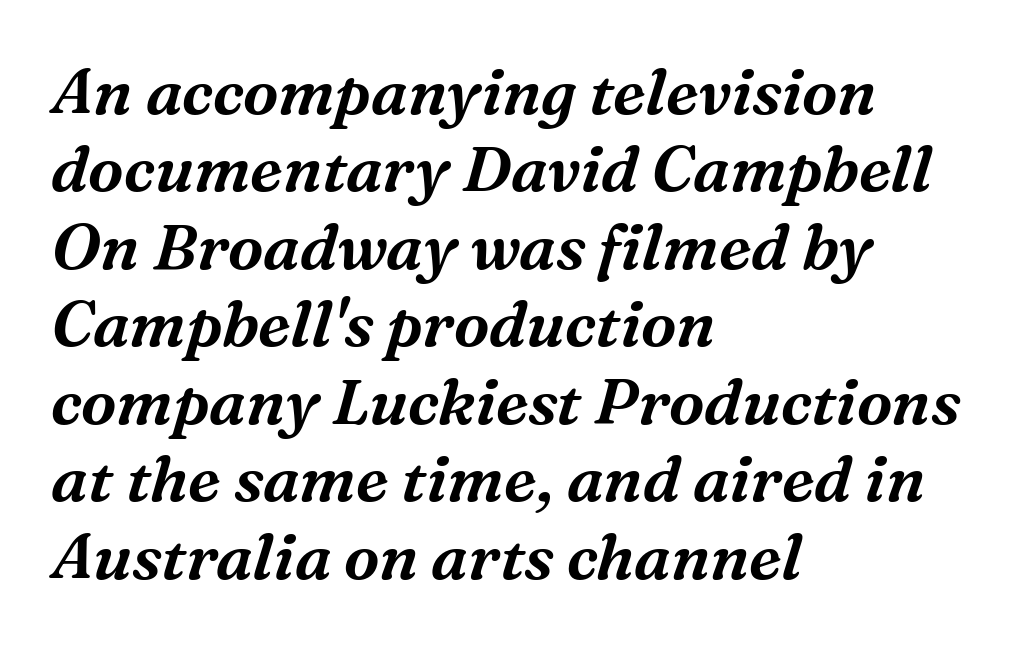
{"serif": "yes", "italic": "yes", "lean": "right", "slant_degrees": 16, "width": "normal", "stroke_contrast": "medium", "x_height": "medium", "monospaced": "no", "underline": "no", "align": "left", "line_spacing_ratio": 1.21, "letter_spacing": "normal", "letter_spacing_em": 0.0, "glyph_px": 64}
